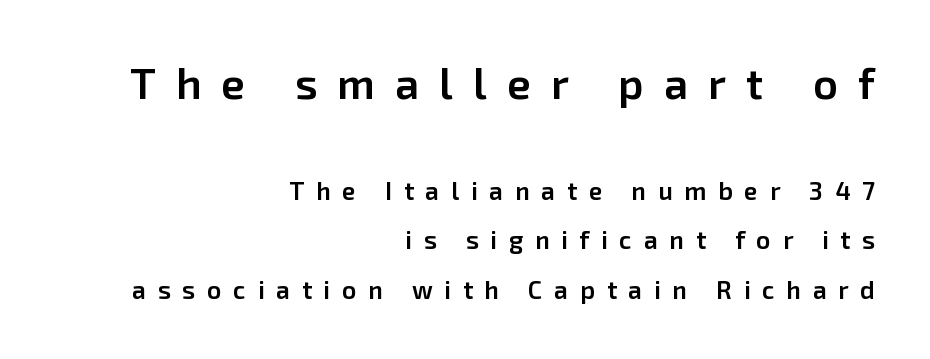
The image shows 43 px semibold sans-serif type, upright; set right-aligned, loose line spacing (1.97x), unusually wide letter spacing (+0.47 em), not underlined; the first (top) block is 1.72x larger; low stroke contrast and a medium x-height.
